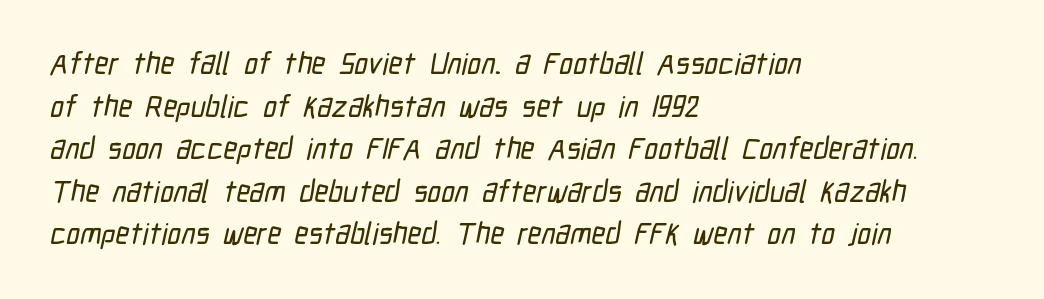
Nothing unusual about the tracking: characters are spaced as the font intends. A classic flush-left, rag-right setting is used for this passage. Think of a printed novel: that variable character pitch is what you see here. Baseline-to-baseline distance is the conventional proportion of letter height. This sample uses a sans-serif face.
